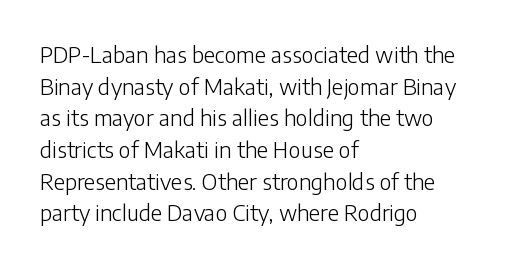
Q: Is the text bold? A: No.
Q: Is the text italic (slanted)? A: No, it is upright.
Q: Is the text underlined? A: No.
Q: How is the paragraph aligned? A: Left-aligned.
Q: Is the spacing between letters normal or unusually wide? A: Normal.
Q: Is the spacing between lines tight, normal or loose? A: Normal.
